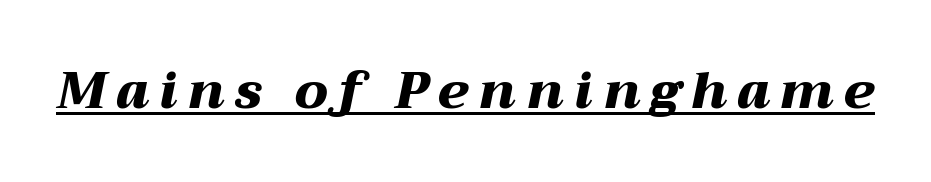
Q: Is the text bold? A: Yes.
Q: Is the text italic (slanted)? A: Yes, it leans right by about 12 degrees.
Q: Is the text underlined? A: Yes.
Q: Is the spacing between letters normal or unusually wide? A: Unusually wide.
Q: Width (condensed, normal, or wide)? A: Wide.
Q: Stroke contrast? A: Medium.
Q: x-height? A: Medium.
Q: Monospaced? A: No.
